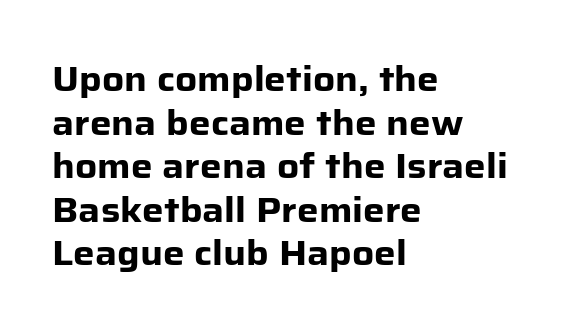
Unlike a traditional serif, this face leaves its strokes unadorned. Visually the block forms a straight wall on the left and a jagged coastline on the right. Caption: standard tracking, unaltered. Successive baselines arrive at the customary interval. Its strokes are broad and dark, the hallmark of bold type.
